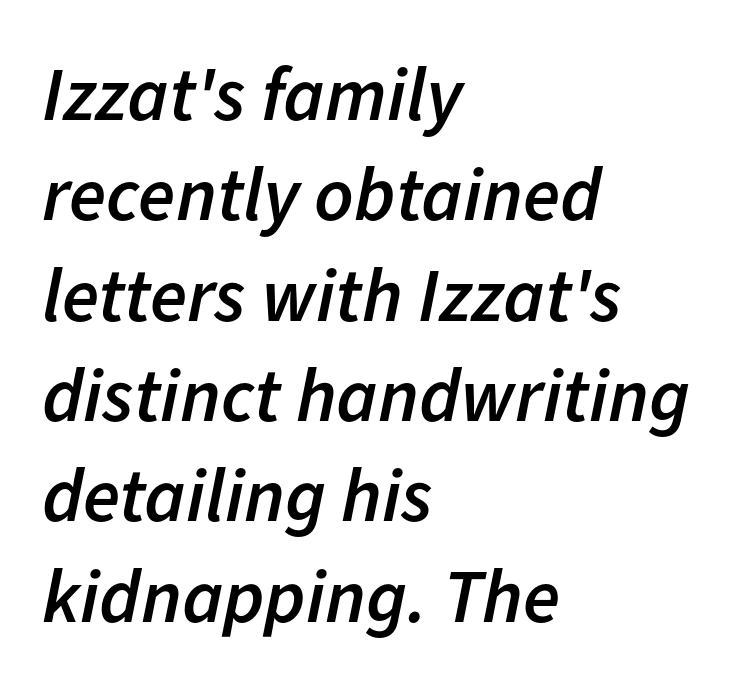
Standard letterfit; no display-style spreading of the glyphs. Line starts are locked; line ends wander. You can tell it's italic because the verticals aren't actually vertical. Stems and bowls a touch heavier than normal — semibold. Interline gaps are of average width in this sample. Spacing verdict: proportional, widths tailored to each character.
